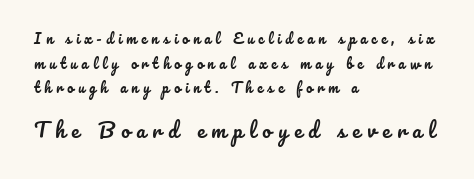
The image shows 20 px text type; set left-aligned, line spacing 1.76x, unusually wide letter spacing (+0.33 em), not underlined; the second (bottom) block is 1.43x larger.
